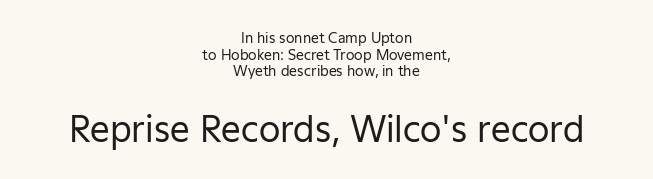
{"serif": "no", "italic": "no", "bold": "no", "weight": "regular", "width": "normal", "stroke_contrast": "low", "x_height": "medium", "monospaced": "no", "underline": "no", "align": "center", "line_spacing_ratio": 1.19, "letter_spacing": "normal", "letter_spacing_em": 0.0, "larger_block": "second", "size_ratio": 2.5, "glyph_px": 35}
